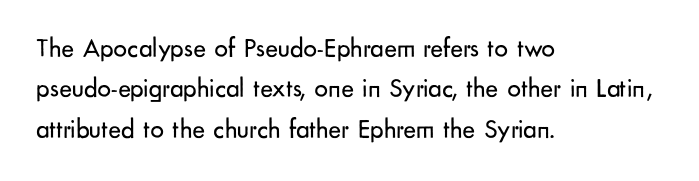
The passage shown stacks its lines at a standard gap. Students, note that the glyphs here touch the page at normal intervals. This reads as an unemphasized weight, regular at the heaviest. Typeset ragged right — the left edge is the straight one. No italicization has been applied; the sample stays upright.
